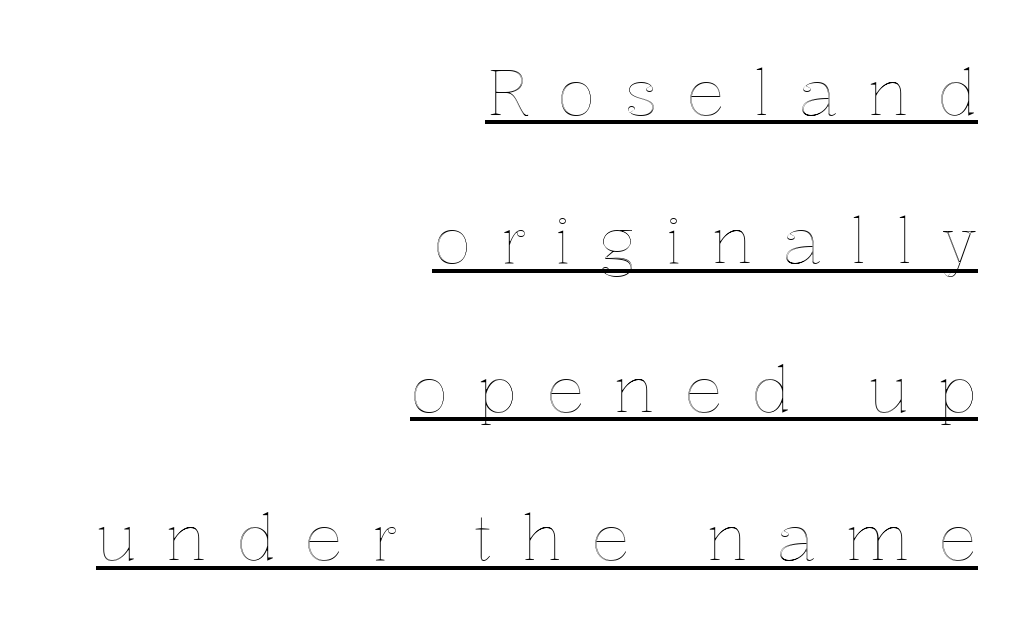
Q: Is the text italic (slanted)? A: No, it is upright.
Q: Is the text underlined? A: Yes.
Q: How is the paragraph aligned? A: Right-aligned.
Q: Is the spacing between letters normal or unusually wide? A: Unusually wide.
Q: Is the spacing between lines tight, normal or loose? A: Loose.
Q: Width (condensed, normal, or wide)? A: Normal.
Q: x-height? A: Medium.
Q: Monospaced? A: No.
